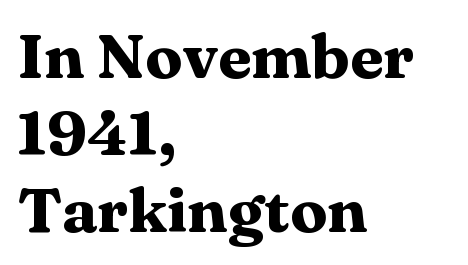
The image shows 62 px heavy, wide serif type, upright; set left-aligned, line spacing 1.24x, normal letter spacing, not underlined; medium stroke contrast and a medium x-height.
